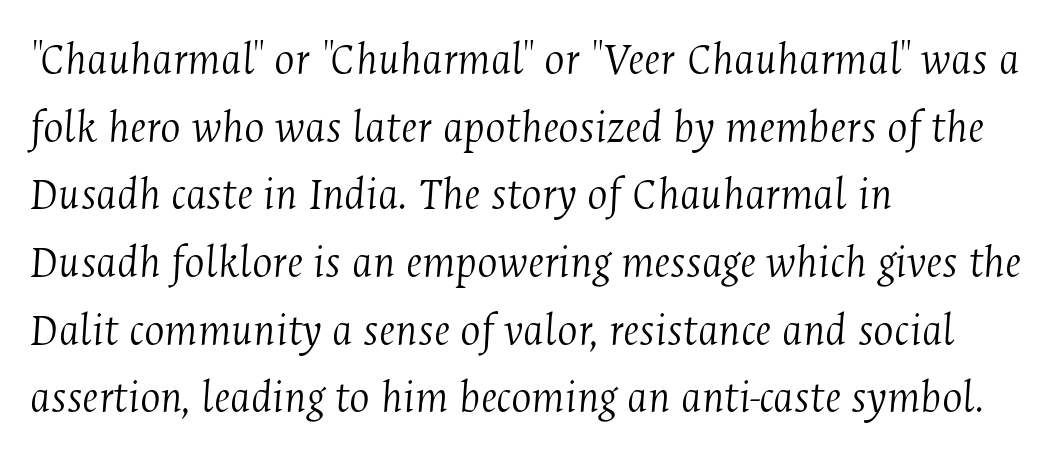
Students, note that the glyphs here touch the page at normal intervals. Would a proofreader flag this as italicized? Yes. Plain, unruled lines of type. Is there much room between lines? A standard amount, neither cramped nor airy.
